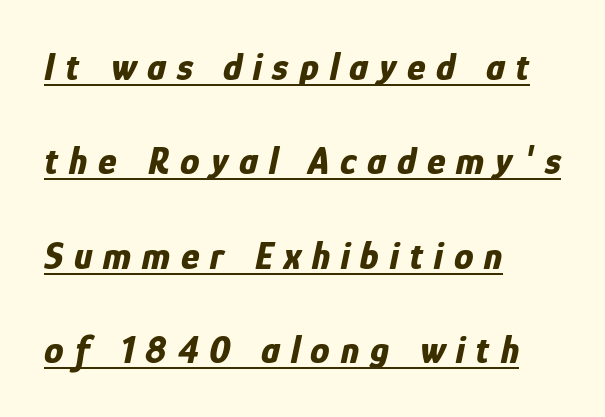
Q: Is the text bold? A: Yes.
Q: Is the text italic (slanted)? A: Yes, it leans right by about 12 degrees.
Q: Is the text underlined? A: Yes.
Q: How is the paragraph aligned? A: Left-aligned.
Q: Is the spacing between letters normal or unusually wide? A: Unusually wide.
Q: Is the spacing between lines tight, normal or loose? A: Loose.
Q: Width (condensed, normal, or wide)? A: Condensed.
Q: Stroke contrast? A: Low.
Q: x-height? A: Medium.
Q: Monospaced? A: No.
